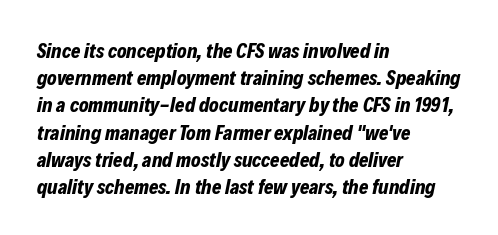
The image shows 20 px bold type, italic (leaning right); set left-aligned, normal line spacing (1.36x), normal letter spacing, not underlined.
